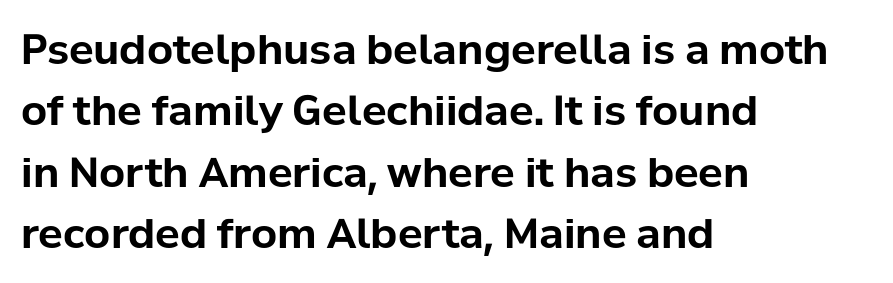
The image shows 41 px bold sans-serif type, upright; set left-aligned, normal line spacing (1.5x), normal letter spacing, not underlined; low stroke contrast and a medium x-height.
